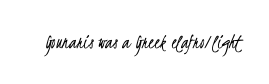
{"bold": "no", "underline": "no", "letter_spacing": "normal", "letter_spacing_em": 0.0, "glyph_px": 22}
